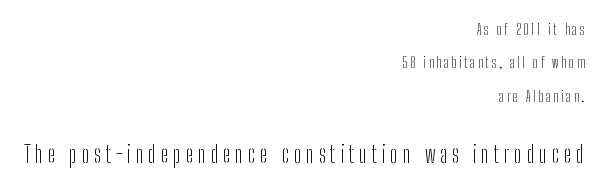
{"italic": "no", "bold": "no", "underline": "no", "align": "right", "line_spacing": "loose", "line_spacing_ratio": 2.39, "letter_spacing": "wide", "letter_spacing_em": 0.2, "larger_block": "second", "size_ratio": 1.64, "glyph_px": 23}
